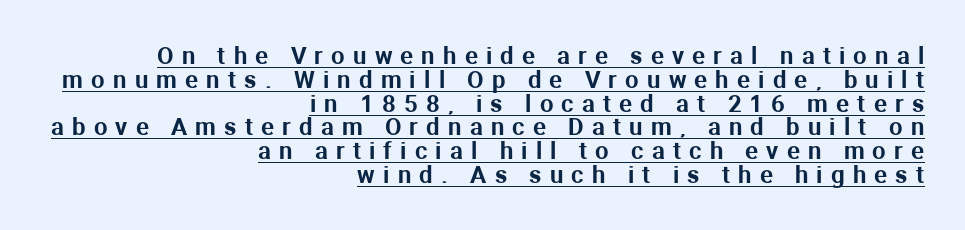
Italic? Not at all — the glyphs are vertical. In CSS terms this would be text-align: right. Spacing between characters has been opened up far beyond the box default. A typographer would call this underscored text. Compared with typical paragraphs, the rows here are closer together.
